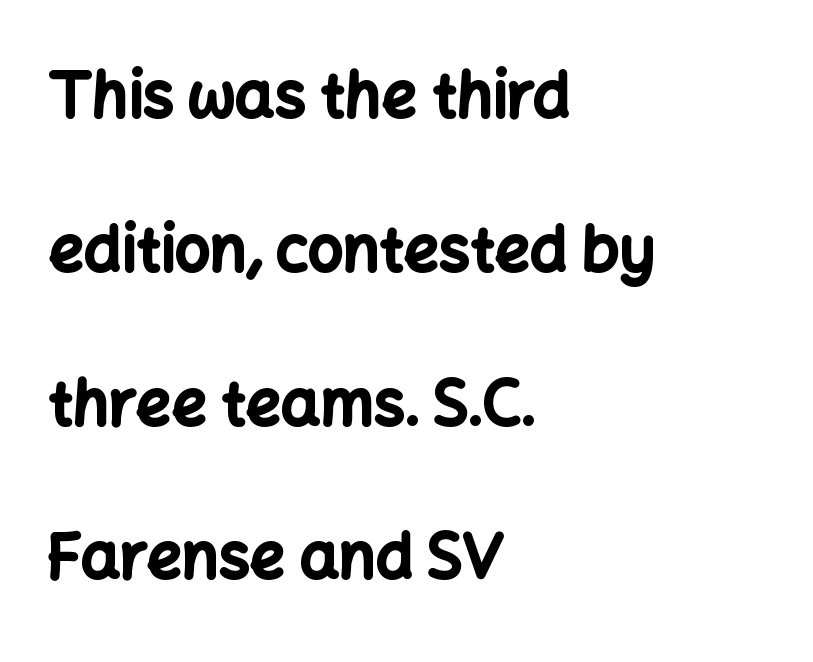
All the whitespace from short lines collects on the right. The tracking reads as untouched default to a designer's eye. The axis of the letterforms is exactly vertical. These lines are rendered in a variable-pitch font. The gap between lines stays unmarked. These lines stand farther apart than default settings would place them.
